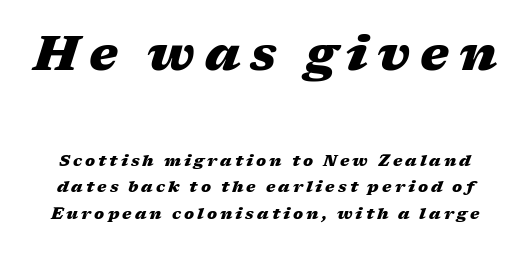
Q: Is the text bold? A: Yes.
Q: Is the text italic (slanted)? A: Yes, it leans right by about 17 degrees.
Q: Is the text underlined? A: No.
Q: Is the spacing between lines tight, normal or loose? A: Normal.
Q: Which block of text is set in a larger size, the first (top) or the second (bottom)? A: The first (top) one.
Q: Width (condensed, normal, or wide)? A: Wide.
Q: Stroke contrast? A: Medium.
Q: x-height? A: Medium.
Q: Monospaced? A: No.
